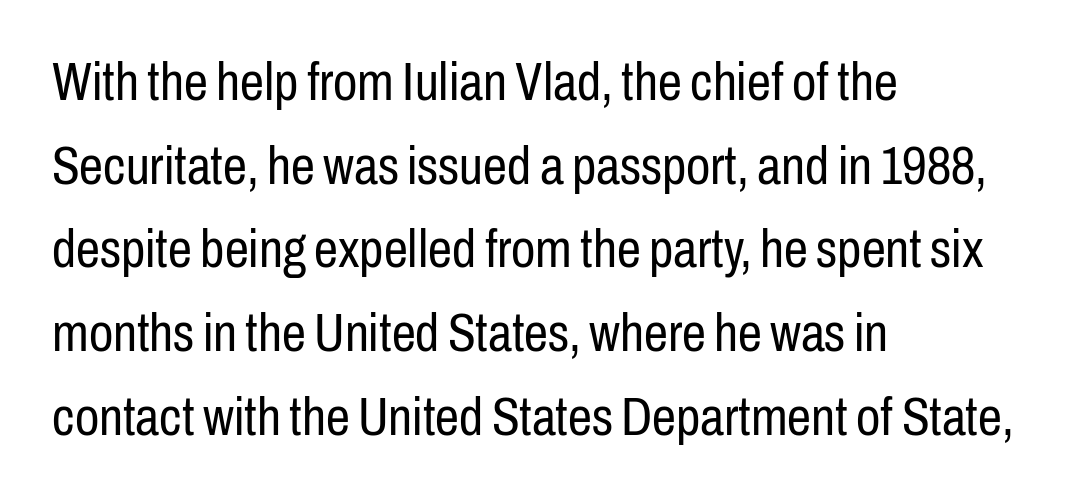
Q: Is the text bold? A: No.
Q: Is the text italic (slanted)? A: No, it is upright.
Q: Is the typeface a serif or a sans-serif typeface? A: Sans-serif.
Q: Is the text underlined? A: No.
Q: How is the paragraph aligned? A: Left-aligned.
Q: Is the spacing between letters normal or unusually wide? A: Normal.
Q: Is the spacing between lines tight, normal or loose? A: Normal.
Q: Width (condensed, normal, or wide)? A: Condensed.
Q: Stroke contrast? A: Low.
Q: x-height? A: Medium.
Q: Monospaced? A: No.
